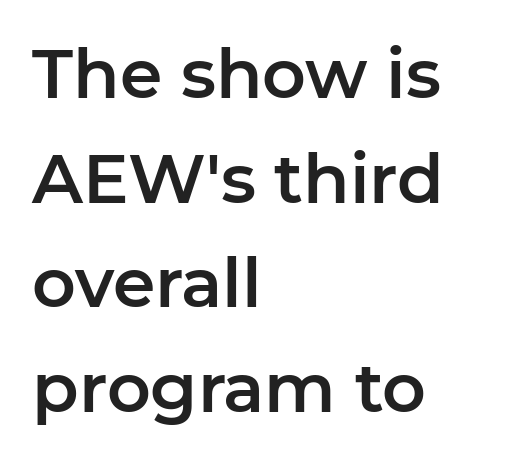
The line texture is even and compact thanks to regular tracking. Check under the words: just untouched page. Examine the stroke ends and you'll find no serifs. The block of text has a typical density, with ordinary space between rows. Spacing verdict: proportional, widths tailored to each character. It's the straight-up-and-down kind of type.
